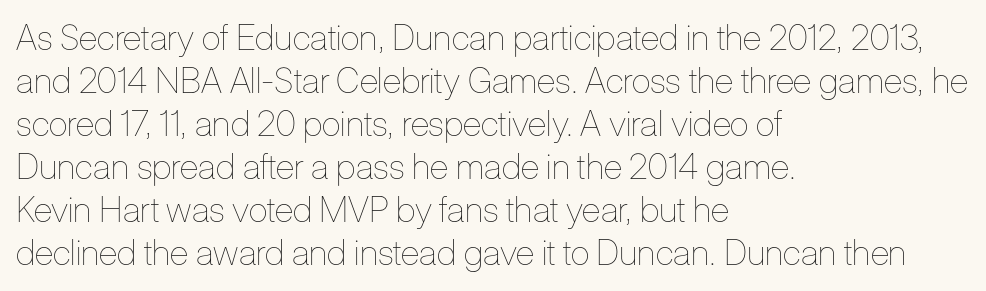
This rendering uses left alignment, leaving the right contour irregular. Italic: no, the glyphs are upright roman. Weight: in the light-to-regular range. Does extra space separate the letters? No, they use regular spacing. Each row of text sits above clean, open space.
